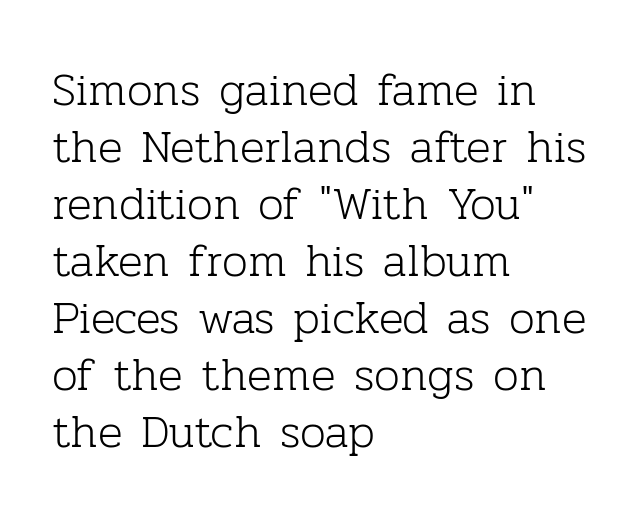
{"serif": "yes", "italic": "no", "bold": "no", "weight": "light", "width": "normal", "stroke_contrast": "low", "x_height": "medium", "monospaced": "no", "underline": "no", "align": "left", "line_spacing_ratio": 1.24, "letter_spacing": "normal", "letter_spacing_em": 0.0, "glyph_px": 46}
